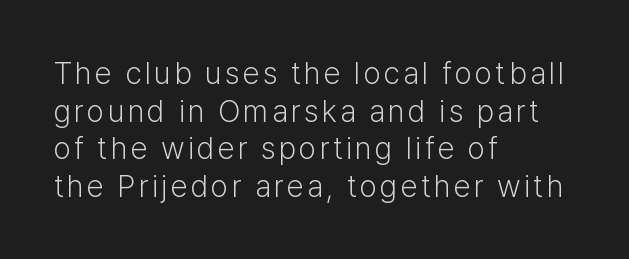
The image shows 31 px light sans-serif type, upright; set left-aligned, line spacing 1.21x, not underlined; low stroke contrast and a medium x-height.
